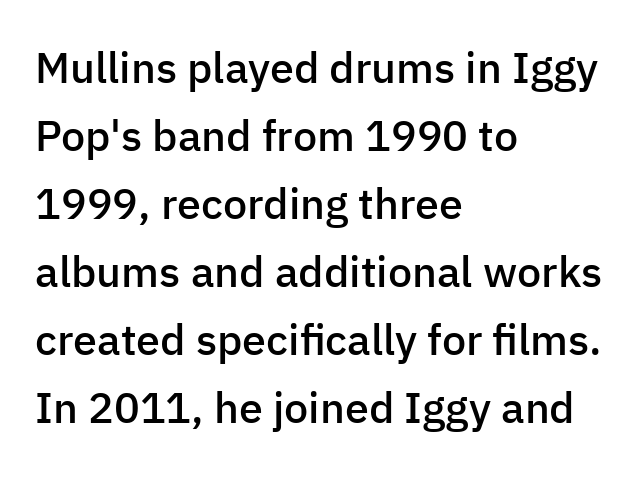
{"serif": "no", "italic": "no", "bold": "semi", "weight": "semibold", "width": "normal", "stroke_contrast": "low", "x_height": "medium", "monospaced": "no", "underline": "no", "align": "left", "line_spacing": "normal", "line_spacing_ratio": 1.58, "letter_spacing": "normal", "letter_spacing_em": 0.0, "glyph_px": 43}
